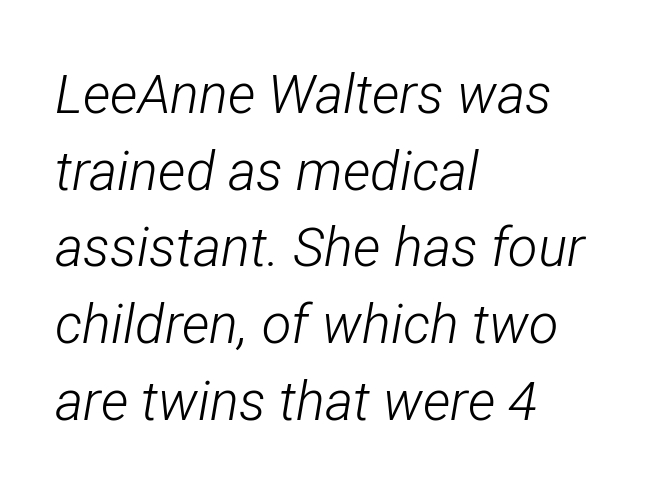
The image shows 54 px light, condensed type, italic (leaning right); set left-aligned, normal line spacing (1.42x), normal letter spacing, not underlined; low stroke contrast and a medium x-height.
